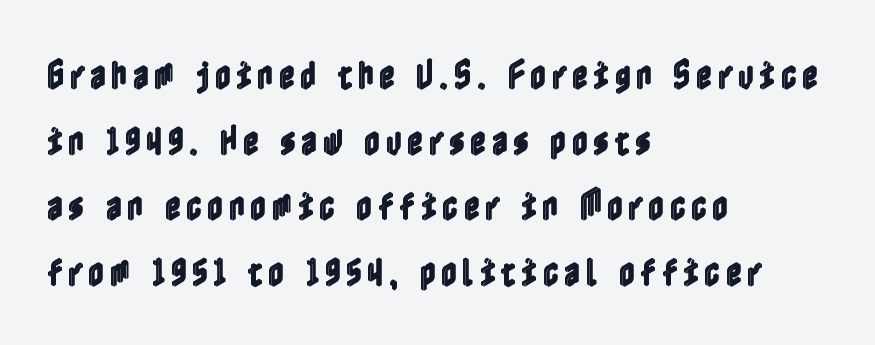
Q: Is the text italic (slanted)? A: No, it is upright.
Q: Is the text underlined? A: No.
Q: How is the paragraph aligned? A: Left-aligned.
Q: Is the spacing between lines tight, normal or loose? A: Loose.
Q: Width (condensed, normal, or wide)? A: Condensed.
Q: x-height? A: Medium.
